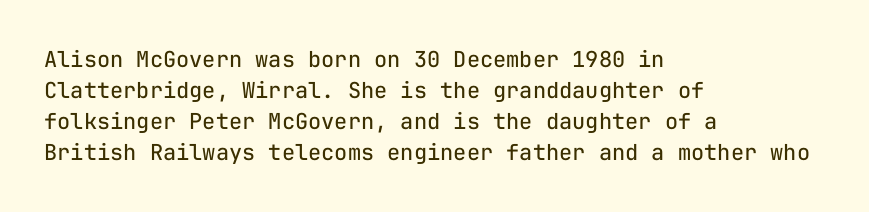
The words here are not underlined. Default kerning and tracking; the words read as compact shapes. The paragraph shown leans on its left margin. Posture: straight, roman, zero tilt. Vertical stems look standard width or narrower in stroke. Vertical spacing — default.
